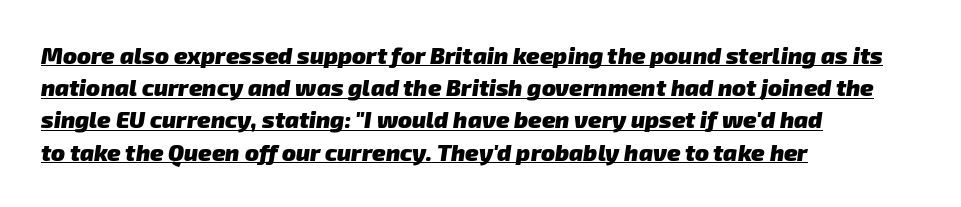
{"bold": "yes", "underline": "yes", "align": "left", "line_spacing": "normal", "line_spacing_ratio": 1.4, "letter_spacing": "normal", "letter_spacing_em": 0.0, "glyph_px": 23}
